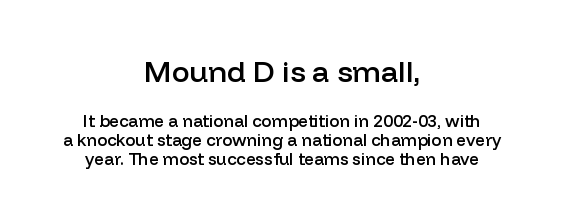
The line-height multiplier appears low, near solid setting. Note the varied advance widths — an 'i' is clearly narrower than an 'm'. Semibold letterforms, between regular and bold. The gaps between neighbouring characters are ordinary and unremarkable. Character size in the leading block exceeds that of the trailing block. The area under the type is left untouched.
